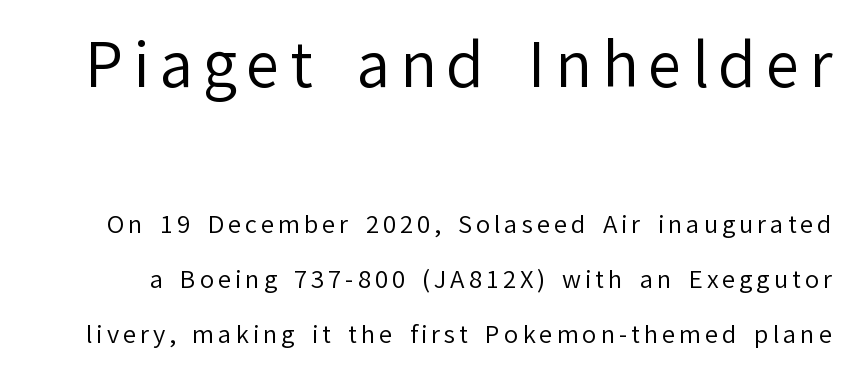
{"serif": "no", "italic": "no", "bold": "no", "weight": "regular", "width": "normal", "stroke_contrast": "low", "x_height": "medium", "monospaced": "no", "underline": "no", "line_spacing": "loose", "line_spacing_ratio": 2.3, "larger_block": "first", "size_ratio": 2.54, "glyph_px": 61}
